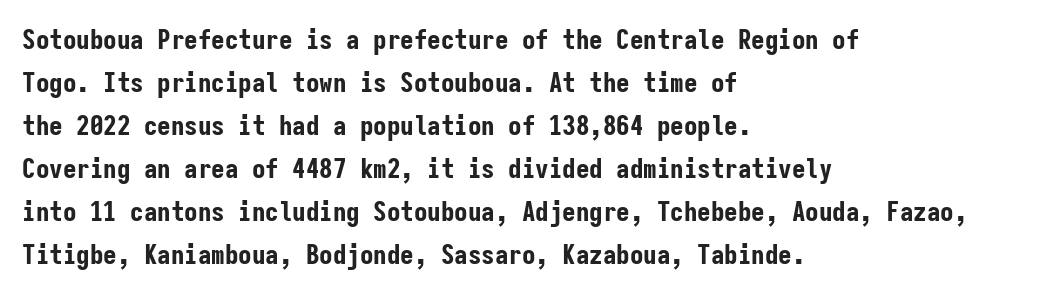
Typesetter's note: full bold, strokes at maximum text heaviness. Quick note: interline space is typical. Compared with a centered layout, this one pins lines to the left instead. Tall strokes in this sample are plumb rather than angled. The tracking reads as untouched default to a designer's eye. Has an underline been added? It has not.
